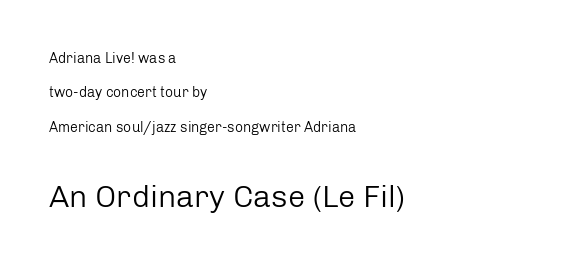
Is this a fixed-width face? No — the glyphs have proportional, varying widths. Quick note: interline space is abundant. Typesetter's note — lower block bumped up in size, upper block left smaller. The axis of the letterforms is exactly vertical. Check the space under the baseline: it is left empty.
